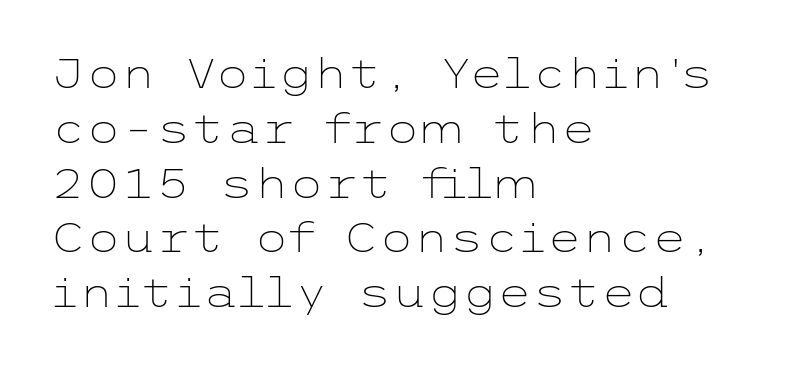
Q: Is the text bold? A: No.
Q: Is the text italic (slanted)? A: No, it is upright.
Q: Is the typeface a serif or a sans-serif typeface? A: Sans-serif.
Q: Is the text underlined? A: No.
Q: How is the paragraph aligned? A: Left-aligned.
Q: Is the spacing between letters normal or unusually wide? A: Normal.
Q: Is the spacing between lines tight, normal or loose? A: Normal.
Q: Width (condensed, normal, or wide)? A: Wide.
Q: Stroke contrast? A: Low.
Q: x-height? A: Medium.
